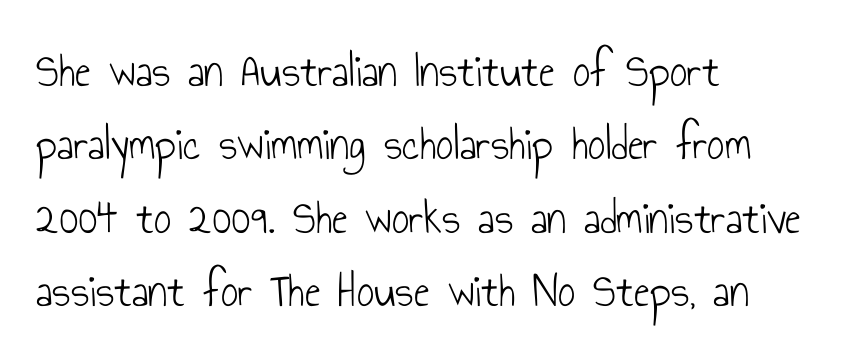
The image shows 48 px light, condensed sans-serif type, upright; set left-aligned, normal line spacing (1.53x), normal letter spacing, not underlined; low stroke contrast and a small x-height.
